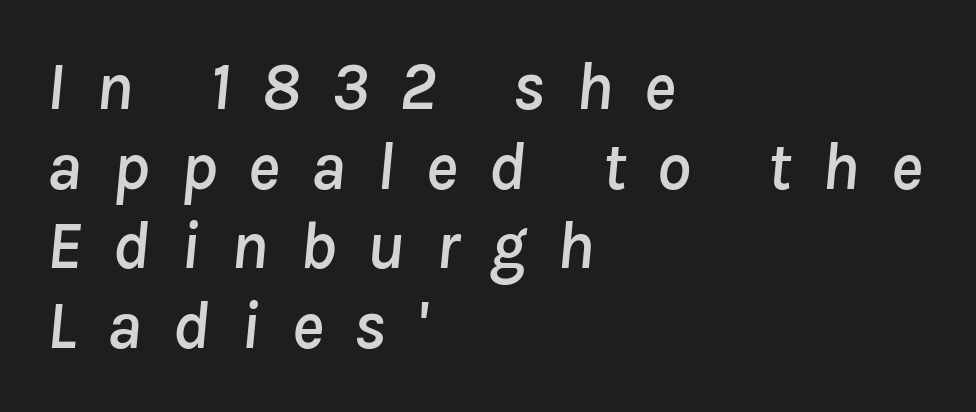
The image shows 68 px text type, italic (leaning right); set left-aligned, line spacing 1.17x, unusually wide letter spacing (+0.45 em), not underlined; low stroke contrast and a medium x-height.
